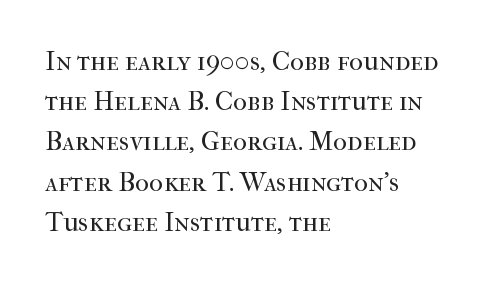
The paragraph shown leans on its left margin. Has an underline been added? It has not. The font's upright variant was chosen for this text. The cut favours lightness, reaching ordinary text weight at its darkest.
